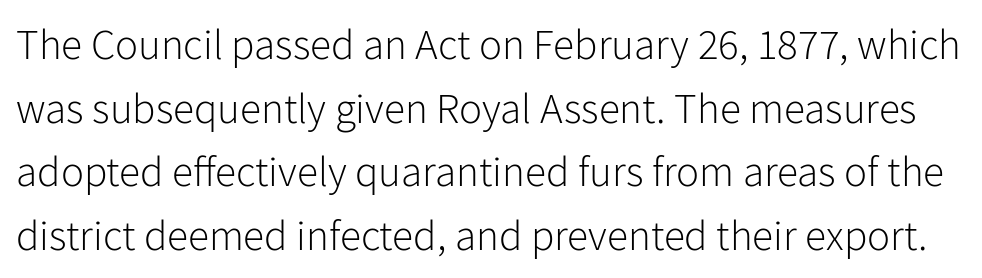
{"serif": "no", "italic": "no", "bold": "no", "weight": "light", "width": "normal", "stroke_contrast": "low", "x_height": "medium", "monospaced": "no", "underline": "no", "line_spacing": "normal", "line_spacing_ratio": 1.48, "letter_spacing": "normal", "letter_spacing_em": 0.0, "glyph_px": 43}
